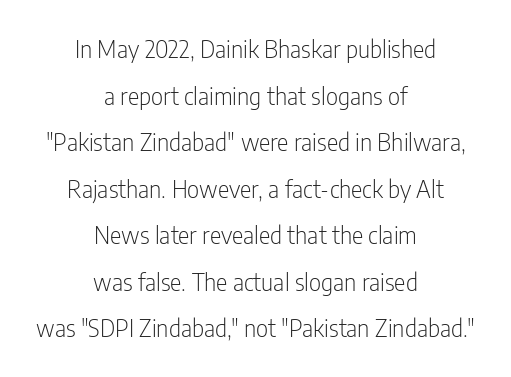
Underlining? Definitely not there. Unlike italic type, these characters show no tilt at all. A student would call this center alignment; a typographer would say set centered. Weight: regular or lighter.
